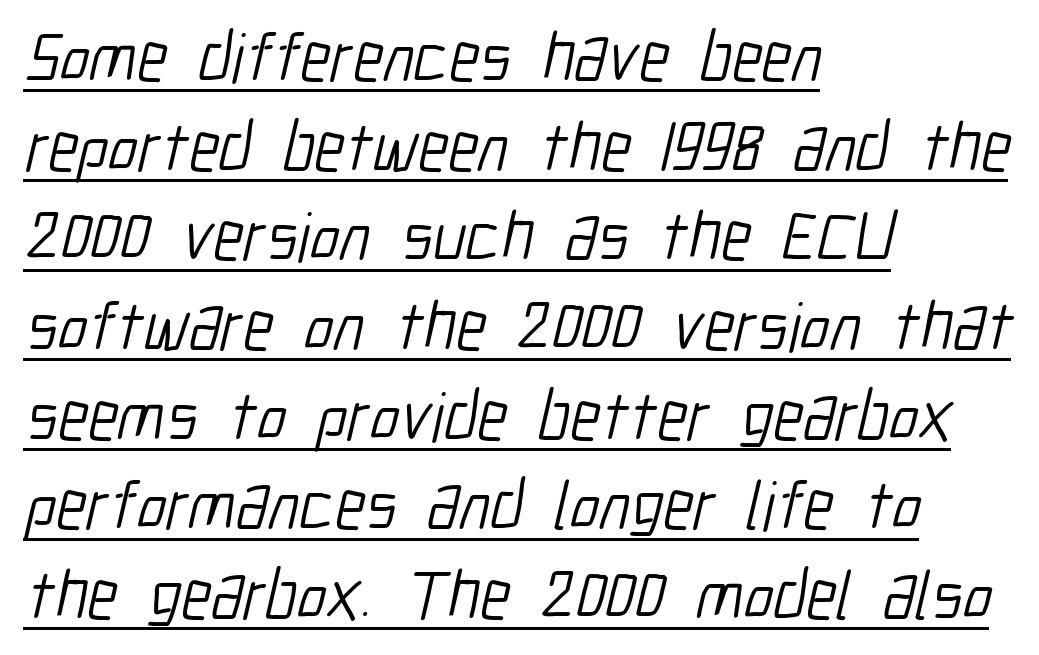
The image shows 69 px light, condensed sans-serif type; set left-aligned, normal line spacing (1.3x), normal letter spacing, underlined; low stroke contrast and a medium x-height.
